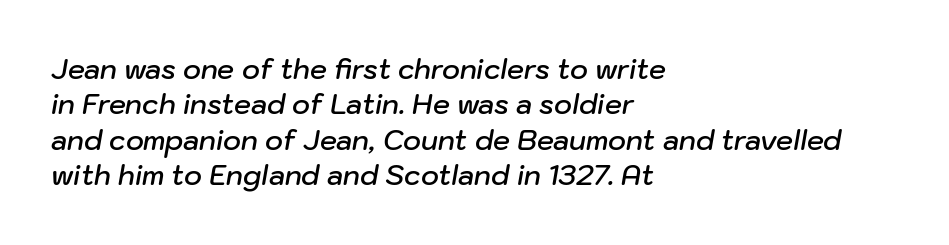
{"italic": "yes", "lean": "right", "slant_degrees": 10, "bold": "semi", "underline": "no", "align": "left", "line_spacing": "normal", "line_spacing_ratio": 1.31, "letter_spacing": "normal", "letter_spacing_em": 0.0, "glyph_px": 27}
